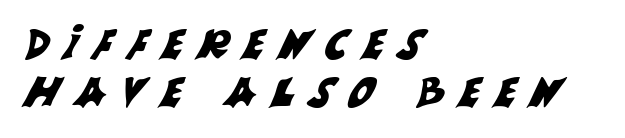
The image shows 41 px sans-serif type; set left-aligned, line spacing 1.16x, unusually wide letter spacing (+0.35 em), not underlined; medium stroke contrast and a large x-height.
